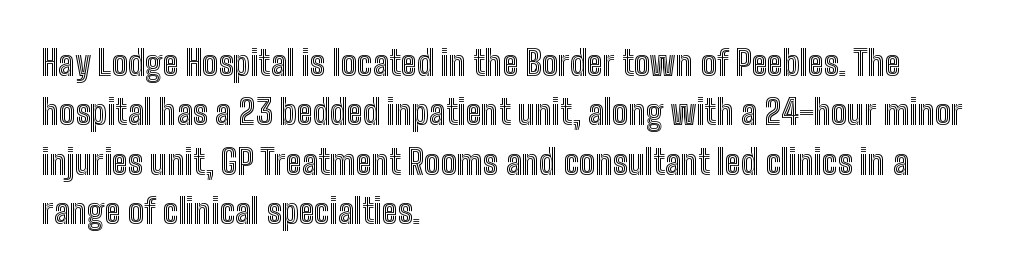
Q: Is the text italic (slanted)? A: No, it is upright.
Q: Is the text underlined? A: No.
Q: How is the paragraph aligned? A: Left-aligned.
Q: Is the spacing between letters normal or unusually wide? A: Normal.
Q: Is the spacing between lines tight, normal or loose? A: Normal.
Q: Width (condensed, normal, or wide)? A: Condensed.
Q: x-height? A: Medium.
Q: Monospaced? A: No.
